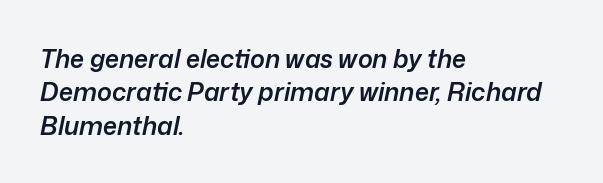
The image shows 25 px text type, italic (leaning right); set left-aligned, normal line spacing (1.34x), normal letter spacing, not underlined.
